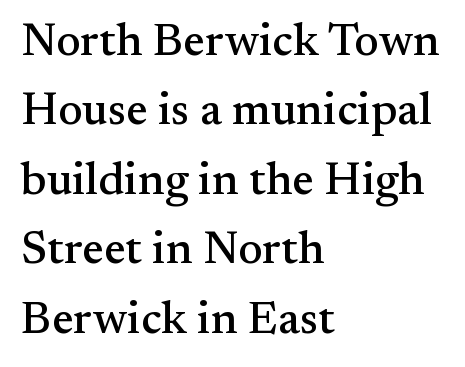
The image shows 46 px serif type, upright; set left-aligned, normal line spacing (1.51x), normal letter spacing, not underlined; medium stroke contrast and a small x-height.
